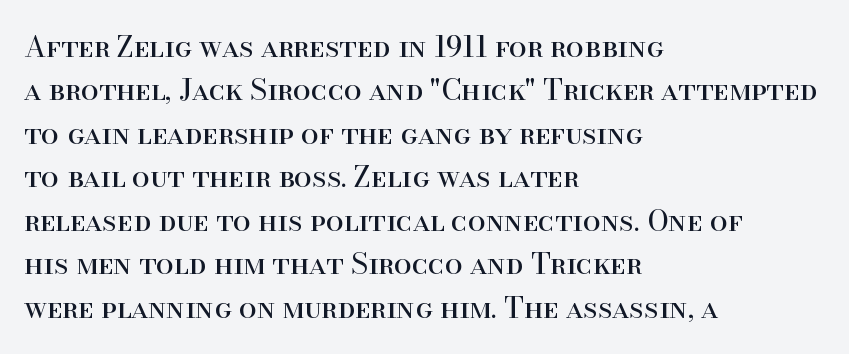
Q: Is the text bold? A: No.
Q: Is the text italic (slanted)? A: No, it is upright.
Q: Is the typeface a serif or a sans-serif typeface? A: Serif.
Q: Is the text underlined? A: No.
Q: How is the paragraph aligned? A: Left-aligned.
Q: Is the spacing between letters normal or unusually wide? A: Normal.
Q: Is the spacing between lines tight, normal or loose? A: Normal.
Q: Width (condensed, normal, or wide)? A: Normal.
Q: Stroke contrast? A: High.
Q: x-height? A: Small.
Q: Monospaced? A: No.
